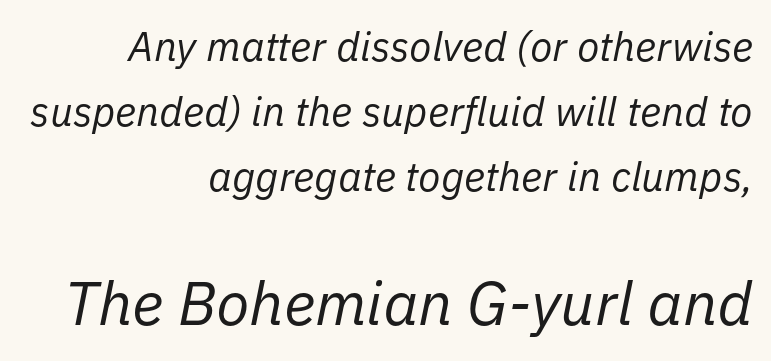
Honestly, there is no underline to notice here at all. Compared with typical body copy, the letter spacing here is the same. Ink coverage per letter is moderate at most. The setting favours the right margin, as signatures and pull-quotes sometimes do. Compare the two chunks: the lower has the greater cap height.
